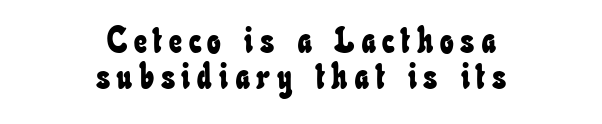
The image shows 36 px condensed type; set centered, tight line spacing (1.0x), not underlined; low stroke contrast and a small x-height.
